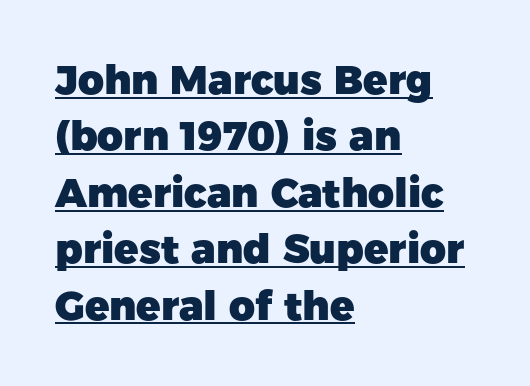
The image shows 40 px heavy sans-serif type, upright; set left-aligned, normal line spacing (1.41x), normal letter spacing, underlined; low stroke contrast and a medium x-height.
